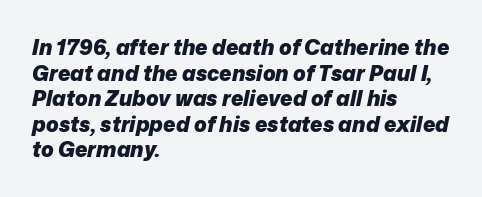
{"italic": "yes", "lean": "right", "slant_degrees": 12, "bold": "yes", "underline": "no", "align": "left", "line_spacing_ratio": 1.22, "letter_spacing": "normal", "letter_spacing_em": 0.0, "glyph_px": 21}
